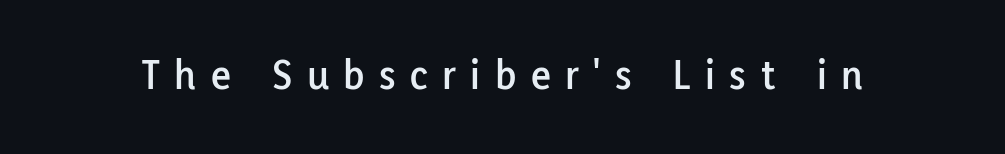
Q: Is the text italic (slanted)? A: No, it is upright.
Q: Is the typeface a serif or a sans-serif typeface? A: Sans-serif.
Q: Is the text underlined? A: No.
Q: Is the spacing between letters normal or unusually wide? A: Unusually wide.
Q: Width (condensed, normal, or wide)? A: Normal.
Q: Stroke contrast? A: Low.
Q: x-height? A: Medium.
Q: Monospaced? A: No.
